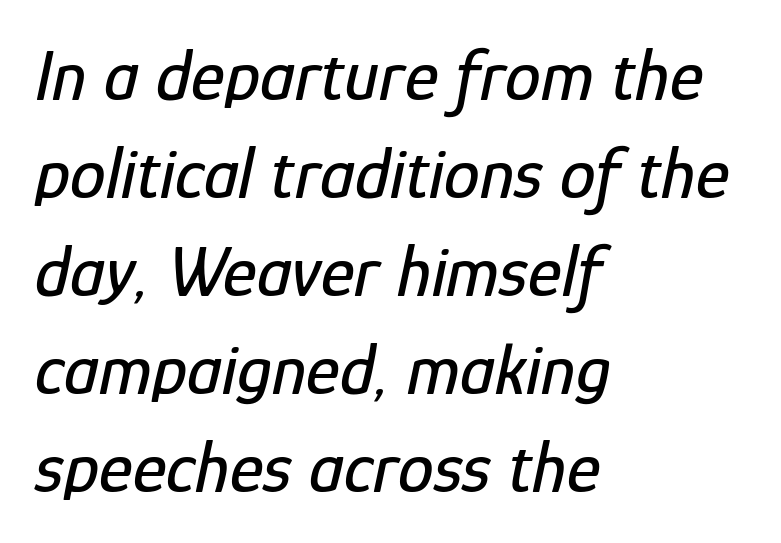
Q: Is the text italic (slanted)? A: Yes, it leans right by about 12 degrees.
Q: Is the text underlined? A: No.
Q: How is the paragraph aligned? A: Left-aligned.
Q: Is the spacing between letters normal or unusually wide? A: Normal.
Q: Is the spacing between lines tight, normal or loose? A: Normal.
Q: Width (condensed, normal, or wide)? A: Condensed.
Q: Stroke contrast? A: Low.
Q: x-height? A: Medium.
Q: Monospaced? A: No.
